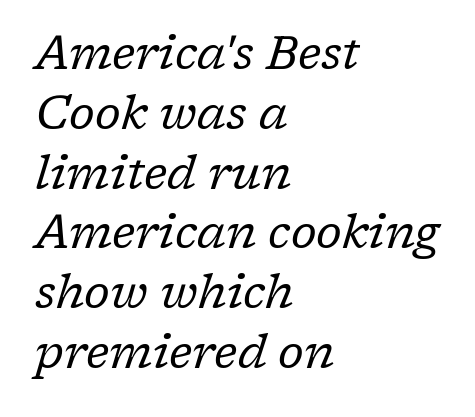
{"serif": "yes", "italic": "yes", "lean": "right", "slant_degrees": 17, "bold": "no", "weight": "regular", "width": "normal", "stroke_contrast": "low", "x_height": "medium", "monospaced": "no", "underline": "no", "align": "left", "line_spacing": "normal", "line_spacing_ratio": 1.3, "letter_spacing": "normal", "letter_spacing_em": 0.0, "glyph_px": 46}
